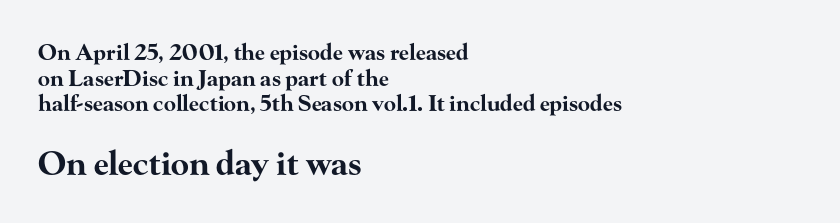
The image shows 33 px bold, wide serif type, upright; set left-aligned, line spacing 1.17x, normal letter spacing, not underlined; the second (bottom) block is 1.5x larger; high stroke contrast and a small x-height.
